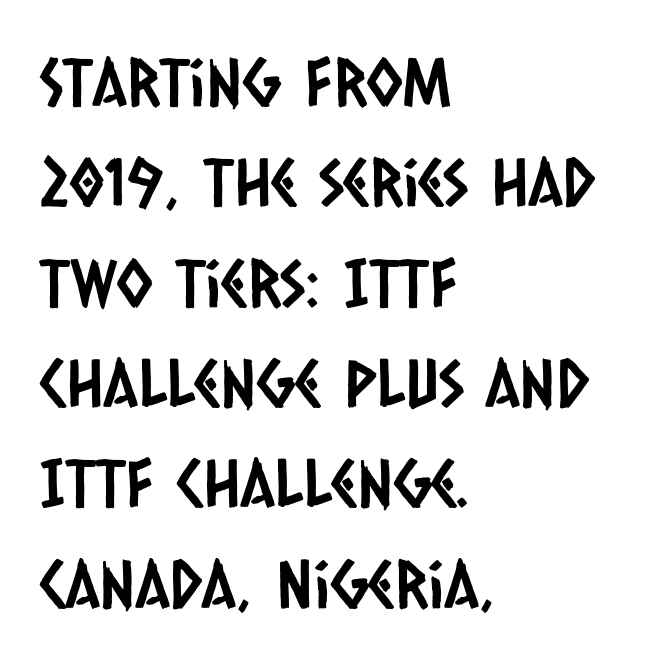
Q: Is the typeface a serif or a sans-serif typeface? A: Sans-serif.
Q: Is the text underlined? A: No.
Q: How is the paragraph aligned? A: Left-aligned.
Q: Is the spacing between letters normal or unusually wide? A: Normal.
Q: Is the spacing between lines tight, normal or loose? A: Normal.
Q: Width (condensed, normal, or wide)? A: Condensed.
Q: Stroke contrast? A: Low.
Q: x-height? A: Large.
Q: Monospaced? A: No.
